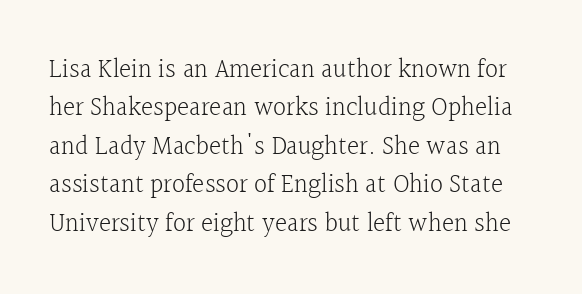
{"italic": "no", "bold": "no", "underline": "no", "line_spacing": "normal", "line_spacing_ratio": 1.48, "letter_spacing": "normal", "letter_spacing_em": 0.0, "glyph_px": 26}
